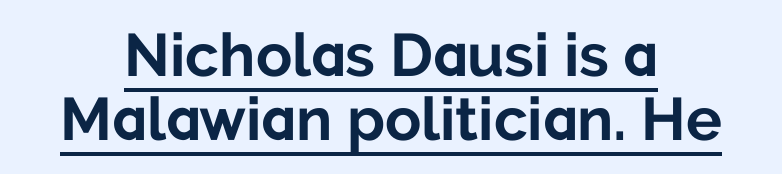
Compared with undecorated copy, this sample adds a rule below the words. The letters advance in unequal steps, a hallmark of proportional type. Designer's note — italics off, roman on. Heavy-handed strokes throughout: this text is bold. A sans-serif font was chosen for this passage.
